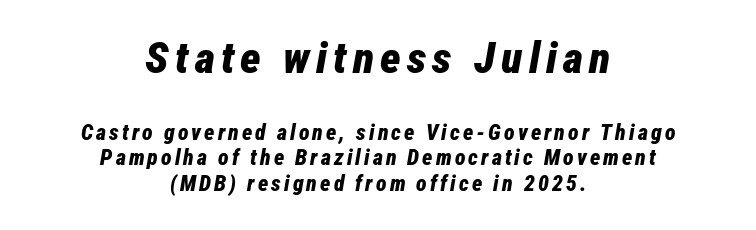
Q: Is the text bold? A: Yes.
Q: Is the text italic (slanted)? A: Yes, it leans right by about 12 degrees.
Q: Is the text underlined? A: No.
Q: How is the paragraph aligned? A: Centered.
Q: Which block of text is set in a larger size, the first (top) or the second (bottom)? A: The first (top) one.
Q: Width (condensed, normal, or wide)? A: Condensed.
Q: Stroke contrast? A: Low.
Q: x-height? A: Medium.
Q: Monospaced? A: No.
